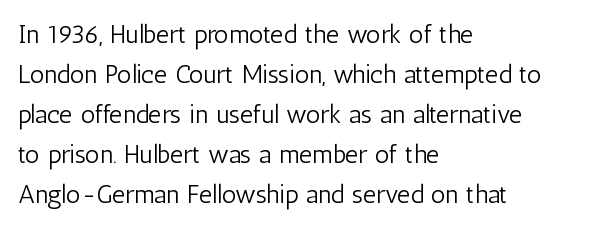
{"italic": "no", "bold": "no", "underline": "no", "align": "left", "line_spacing": "normal", "line_spacing_ratio": 1.54, "letter_spacing": "normal", "letter_spacing_em": 0.0, "glyph_px": 26}
